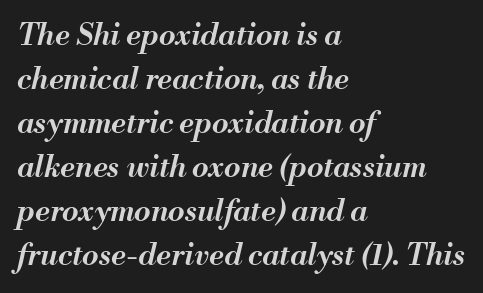
The image shows 30 px semibold type, italic (leaning right); set left-aligned, normal line spacing (1.47x), normal letter spacing, not underlined; medium stroke contrast and a small x-height.
